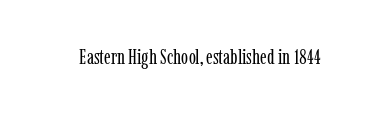
The image shows 21 px text type, upright; set normal letter spacing, not underlined.
